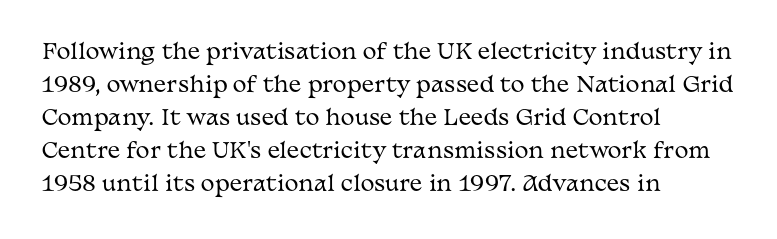
{"italic": "no", "bold": "no", "underline": "no", "align": "left", "line_spacing": "normal", "line_spacing_ratio": 1.57, "letter_spacing": "normal", "letter_spacing_em": 0.0, "glyph_px": 21}
